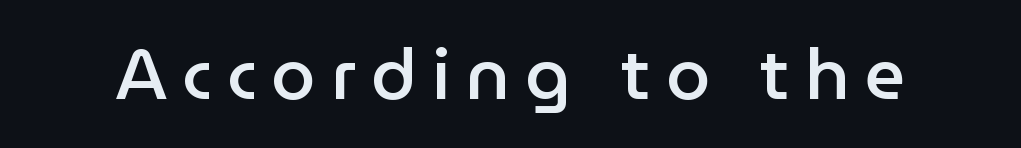
Type style note: lacks serifs. Note the varied advance widths — an 'i' is clearly narrower than an 'm'. The baseline area is clear. Weight check: semibold — heavier than regular, not quite bold. Compared with typical body copy, the letter spacing here is much looser. The typography opts for an upright posture over an oblique one.
